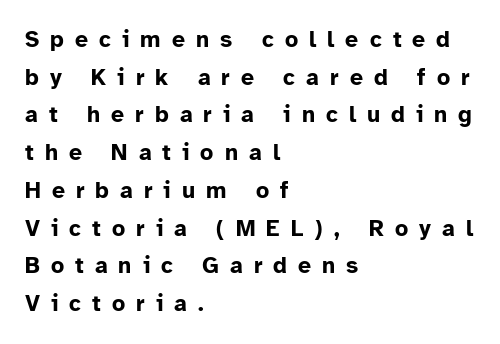
Characters follow at a spacing far wider than the type designer built in. Which margin do the lines hug? The left one — the right edge is uneven. Ordinary non-slanted type is in use. Vertically, the passage feels balanced, rows spaced as you'd expect. This is heavy type, rendered in bold. The passage shown is not underscored anywhere.
